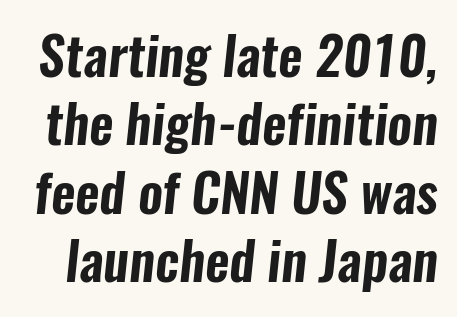
Any mark beneath the type? The region is blank. If you measured baseline to baseline, you'd find a middling distance. Each letter keeps its own natural width here, so spacing adapts to shape. Between one letter and the next there's only the usual sliver of space.
